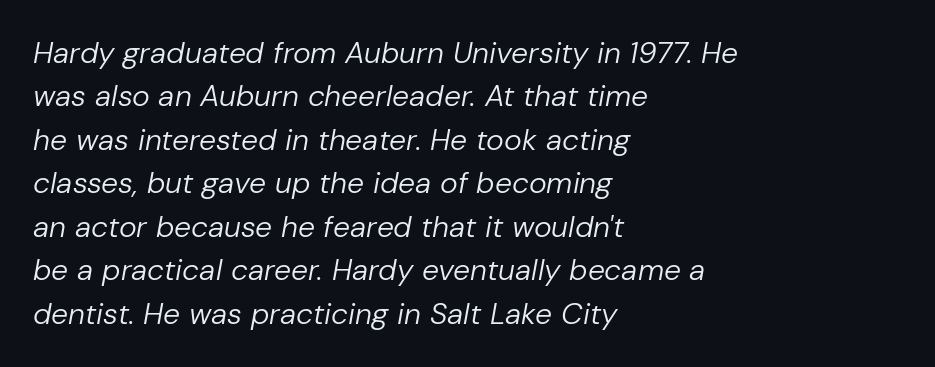
The image shows 30 px regular-weight type, italic (leaning right); set left-aligned, normal line spacing (1.45x), normal letter spacing, not underlined; low stroke contrast and a medium x-height.
